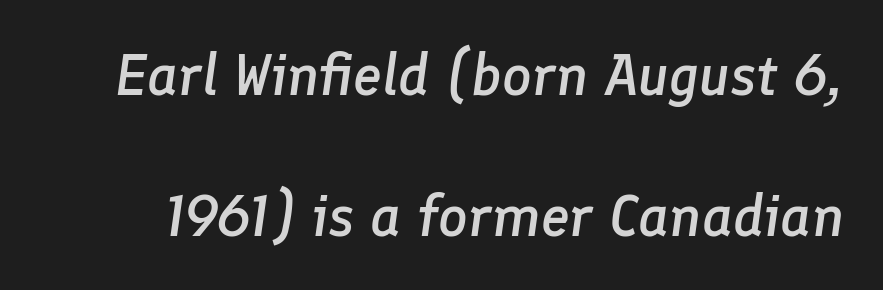
The image shows 58 px semibold type, italic (leaning right); set loose line spacing (2.43x), normal letter spacing, not underlined; low stroke contrast and a medium x-height.
